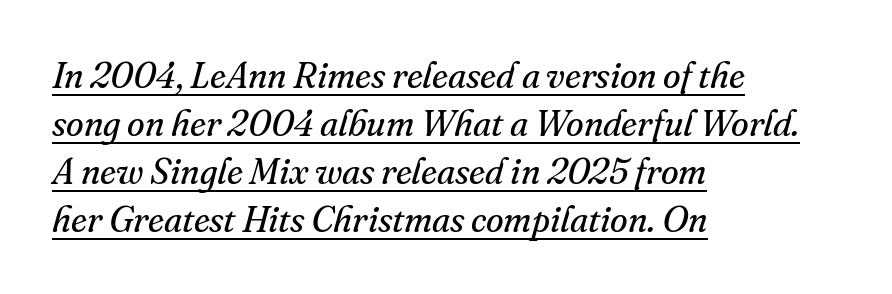
The image shows 36 px regular-weight serif type, italic (leaning right); set left-aligned, normal line spacing (1.33x), normal letter spacing, underlined; medium stroke contrast and a small x-height.
